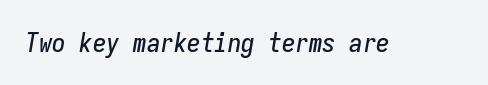
{"italic": "yes", "lean": "right", "slant_degrees": 9, "underline": "no", "letter_spacing": "normal", "letter_spacing_em": 0.0, "glyph_px": 27}
